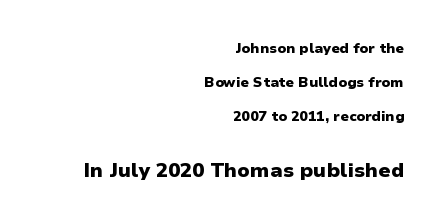
{"italic": "no", "bold": "yes", "underline": "no", "align": "right", "line_spacing": "loose", "line_spacing_ratio": 2.43, "letter_spacing": "normal", "letter_spacing_em": 0.0, "larger_block": "second", "size_ratio": 1.43, "glyph_px": 20}
